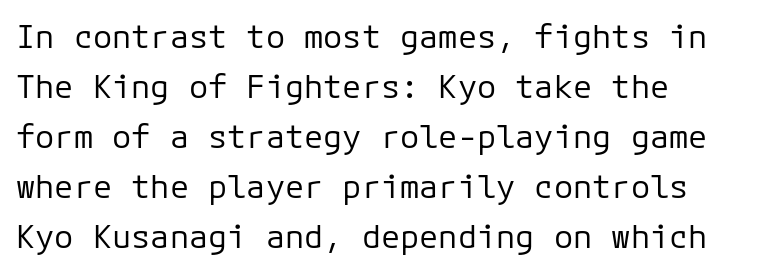
Serifs: no, the terminals of the letterforms are clean. Layout note: lines flush left. Think standard paragraph weight, or any step lighter than that. The passage shown has conventional tracking throughout. Does the lettering tilt? It doesn't — this is upright.
